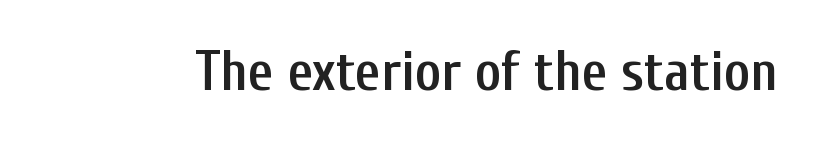
The image shows 56 px semibold, condensed sans-serif type, upright; set normal letter spacing, not underlined; low stroke contrast and a medium x-height.
